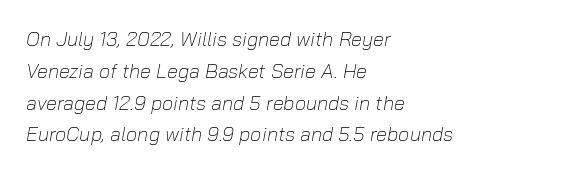
{"italic": "yes", "lean": "right", "slant_degrees": 10, "bold": "no", "underline": "no", "align": "left", "line_spacing": "normal", "line_spacing_ratio": 1.59, "letter_spacing": "normal", "letter_spacing_em": 0.0, "glyph_px": 20}
